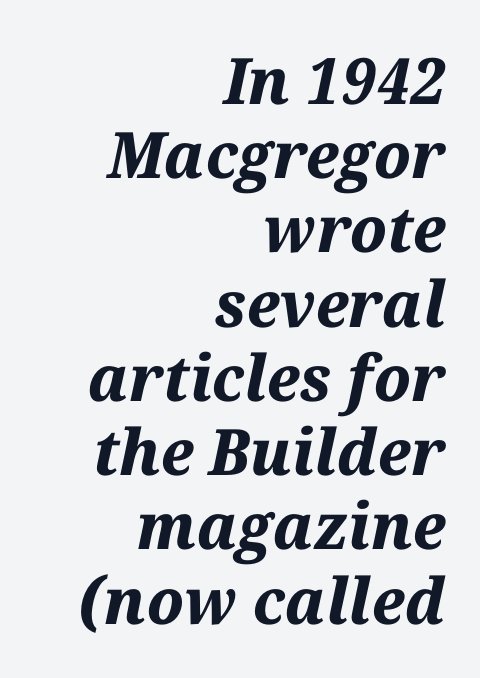
The image shows 64 px bold type, italic (leaning right); set right-aligned, line spacing 1.16x, normal letter spacing, not underlined; medium stroke contrast and a medium x-height.
